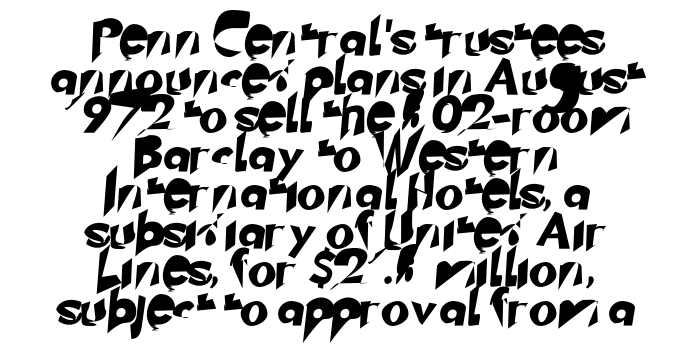
{"serif": "no", "width": "normal", "stroke_contrast": "low", "x_height": "small", "monospaced": "no", "underline": "no", "align": "center", "line_spacing": "tight", "line_spacing_ratio": 1.07, "glyph_px": 36}
